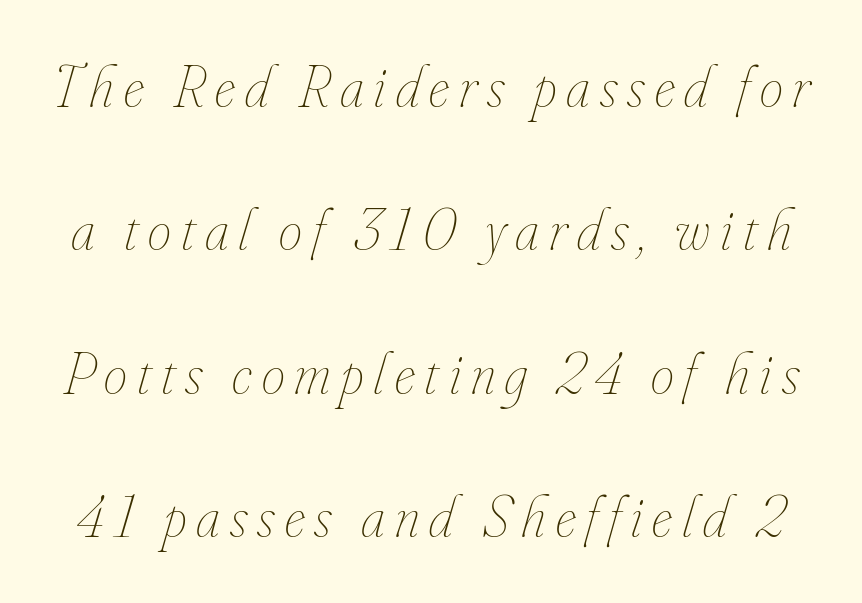
The image shows 59 px thin, condensed type, italic (leaning right); set loose line spacing (2.43x), not underlined; low stroke contrast and a small x-height.
